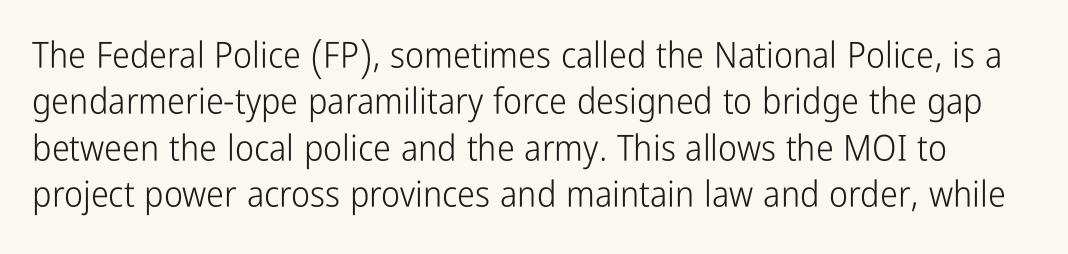
{"serif": "no", "italic": "no", "bold": "no", "weight": "light", "width": "condensed", "stroke_contrast": "low", "x_height": "medium", "monospaced": "no", "underline": "no", "line_spacing": "normal", "line_spacing_ratio": 1.29, "letter_spacing": "normal", "letter_spacing_em": 0.0, "glyph_px": 36}
